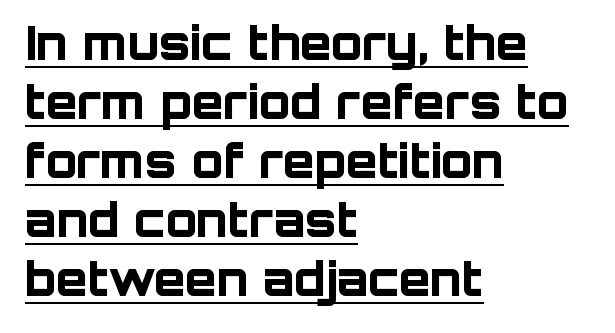
Decoration check: the copy is underlined. Note the varied advance widths — an 'i' is clearly narrower than an 'm'. Casual observation: everything's shoved over to the left. Notice how the stems are strictly vertical — no italics here. The typesetting leans heavy: a genuine bold.
